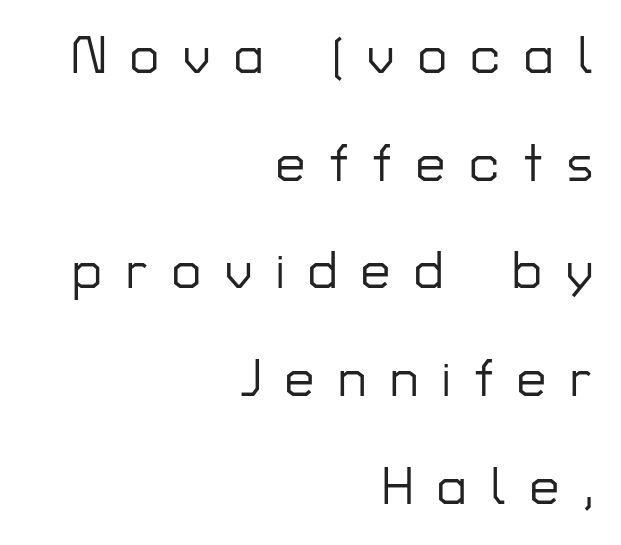
What's the leading like? Stretched, with rows far apart. The setting favours the right margin, as signatures and pull-quotes sometimes do. Posture: vertical. Beneath every word, the page is bare. A typesetter would call this heavily tracked-out type.
